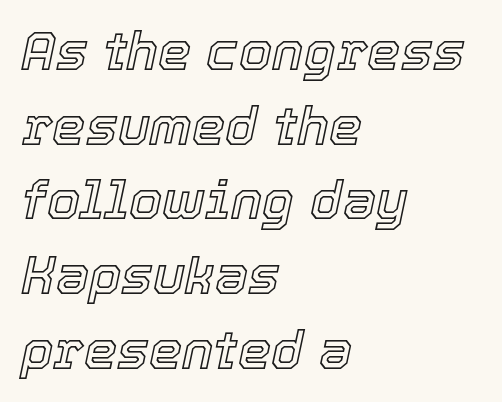
{"italic": "yes", "lean": "right", "slant_degrees": 12, "width": "normal", "x_height": "medium", "monospaced": "no", "underline": "no", "align": "left", "line_spacing": "normal", "line_spacing_ratio": 1.41, "letter_spacing": "normal", "letter_spacing_em": 0.0, "glyph_px": 53}
